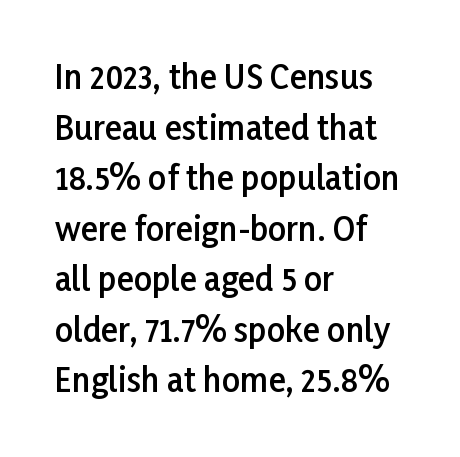
Q: Is the text bold? A: Semi-bold.
Q: Is the text italic (slanted)? A: No, it is upright.
Q: Is the typeface a serif or a sans-serif typeface? A: Sans-serif.
Q: Is the text underlined? A: No.
Q: How is the paragraph aligned? A: Left-aligned.
Q: Is the spacing between letters normal or unusually wide? A: Normal.
Q: Is the spacing between lines tight, normal or loose? A: Normal.
Q: Width (condensed, normal, or wide)? A: Normal.
Q: Stroke contrast? A: Low.
Q: x-height? A: Medium.
Q: Monospaced? A: No.
